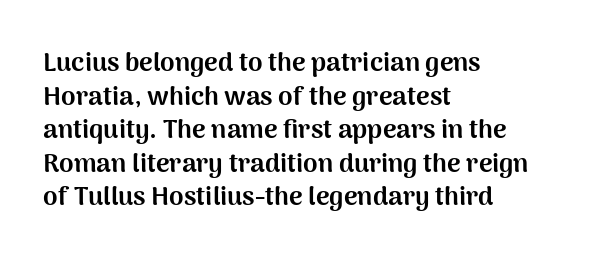
{"italic": "no", "bold": "yes", "underline": "no", "align": "left", "line_spacing": "normal", "line_spacing_ratio": 1.29, "letter_spacing": "normal", "letter_spacing_em": 0.0, "glyph_px": 26}
